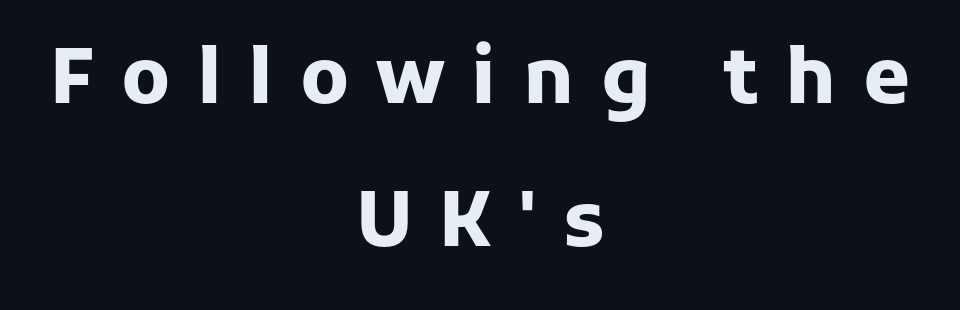
{"serif": "no", "italic": "no", "bold": "yes", "weight": "heavy", "width": "normal", "stroke_contrast": "low", "x_height": "medium", "monospaced": "no", "underline": "no", "align": "center", "line_spacing_ratio": 1.88, "letter_spacing": "wide", "letter_spacing_em": 0.35, "glyph_px": 76}
